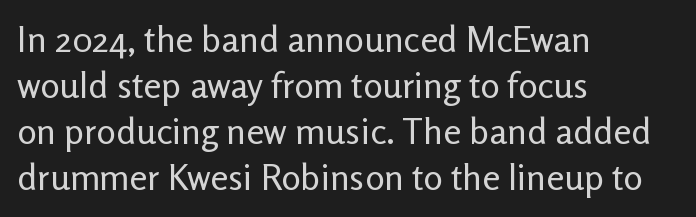
The image shows 36 px regular-weight sans-serif type, upright; set left-aligned, normal line spacing (1.28x), normal letter spacing, not underlined; low stroke contrast and a medium x-height.
